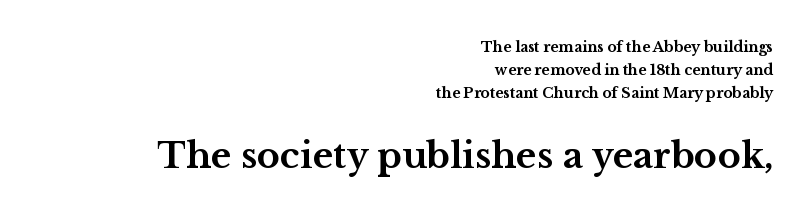
The image shows 35 px bold, wide serif type, upright; set right-aligned, normal line spacing (1.63x), normal letter spacing, not underlined; the second (bottom) block is 2.5x larger; medium stroke contrast and a medium x-height.
